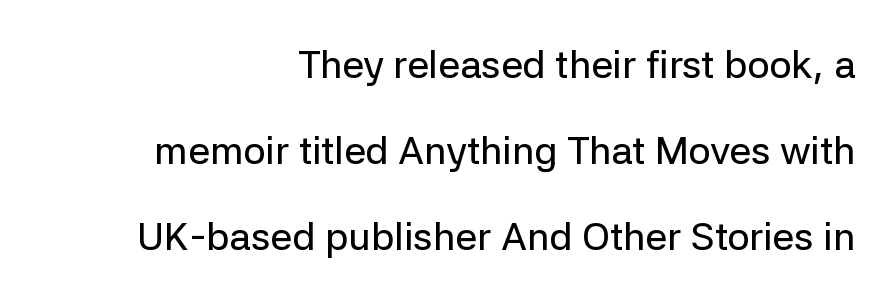
{"serif": "no", "italic": "no", "width": "normal", "stroke_contrast": "low", "x_height": "medium", "monospaced": "no", "underline": "no", "align": "right", "line_spacing": "loose", "line_spacing_ratio": 2.2, "letter_spacing": "normal", "letter_spacing_em": 0.0, "glyph_px": 39}
